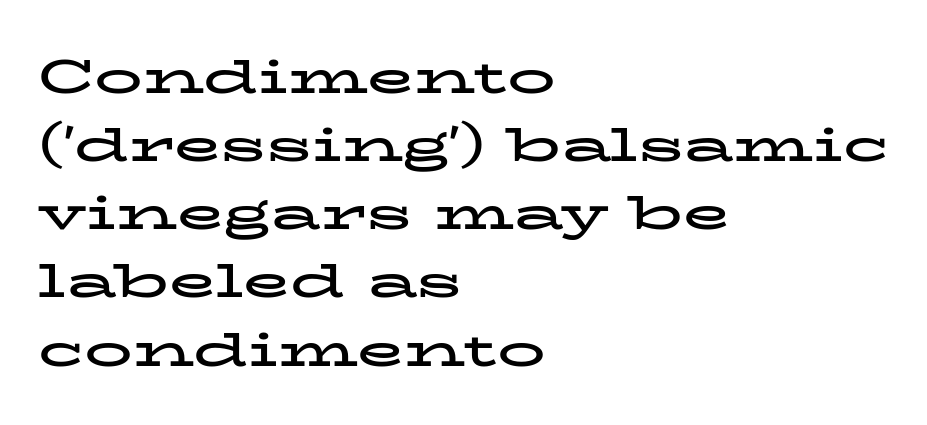
Q: Is the text bold? A: Yes.
Q: Is the text italic (slanted)? A: No, it is upright.
Q: Is the typeface a serif or a sans-serif typeface? A: Serif.
Q: Is the text underlined? A: No.
Q: How is the paragraph aligned? A: Left-aligned.
Q: Is the spacing between letters normal or unusually wide? A: Normal.
Q: Is the spacing between lines tight, normal or loose? A: Normal.
Q: Width (condensed, normal, or wide)? A: Wide.
Q: Stroke contrast? A: Low.
Q: x-height? A: Medium.
Q: Monospaced? A: No.
